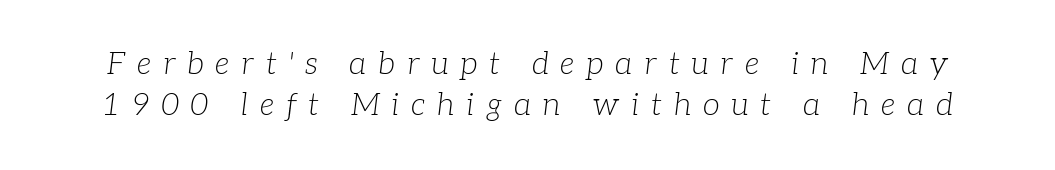
The image shows 31 px light serif type, italic (leaning right); set normal line spacing (1.32x), unusually wide letter spacing (+0.38 em), not underlined; low stroke contrast and a medium x-height.
